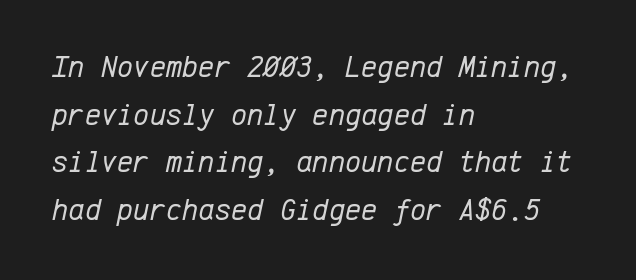
Q: Is the text bold? A: No.
Q: Is the text italic (slanted)? A: Yes, it leans right by about 12 degrees.
Q: Is the text underlined? A: No.
Q: How is the paragraph aligned? A: Left-aligned.
Q: Is the spacing between letters normal or unusually wide? A: Normal.
Q: Is the spacing between lines tight, normal or loose? A: Normal.
Q: Width (condensed, normal, or wide)? A: Normal.
Q: Stroke contrast? A: Low.
Q: x-height? A: Medium.
Q: Monospaced? A: Yes.
